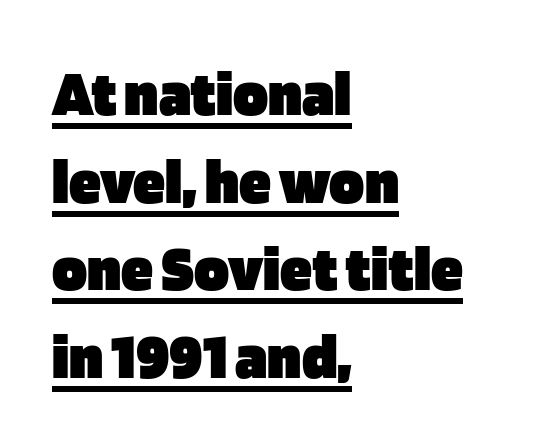
Q: Is the text bold? A: Yes.
Q: Is the text italic (slanted)? A: No, it is upright.
Q: Is the typeface a serif or a sans-serif typeface? A: Sans-serif.
Q: Is the text underlined? A: Yes.
Q: How is the paragraph aligned? A: Left-aligned.
Q: Is the spacing between letters normal or unusually wide? A: Normal.
Q: Is the spacing between lines tight, normal or loose? A: Normal.
Q: Width (condensed, normal, or wide)? A: Normal.
Q: Stroke contrast? A: Low.
Q: x-height? A: Large.
Q: Monospaced? A: No.
